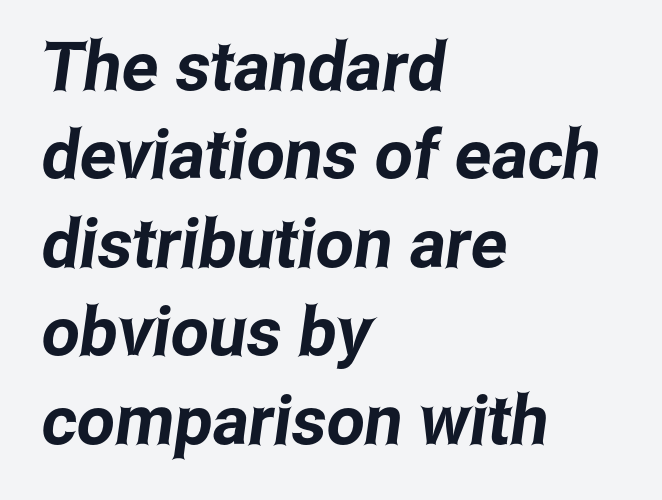
{"serif": "no", "width": "condensed", "stroke_contrast": "low", "x_height": "medium", "monospaced": "no", "underline": "no", "align": "left", "line_spacing": "normal", "line_spacing_ratio": 1.3, "letter_spacing": "normal", "letter_spacing_em": 0.0, "glyph_px": 68}
